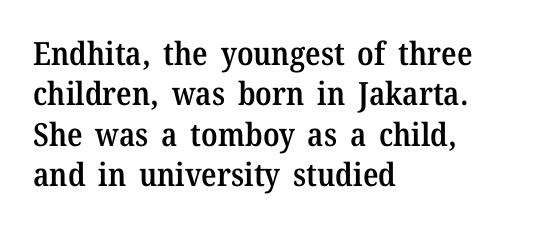
The lines sit at an ordinary, default distance from one another. Caption: standard tracking, unaltered. Moderately thickened strokes mark this as semibold type. The letters stand upright; this is a roman face.
